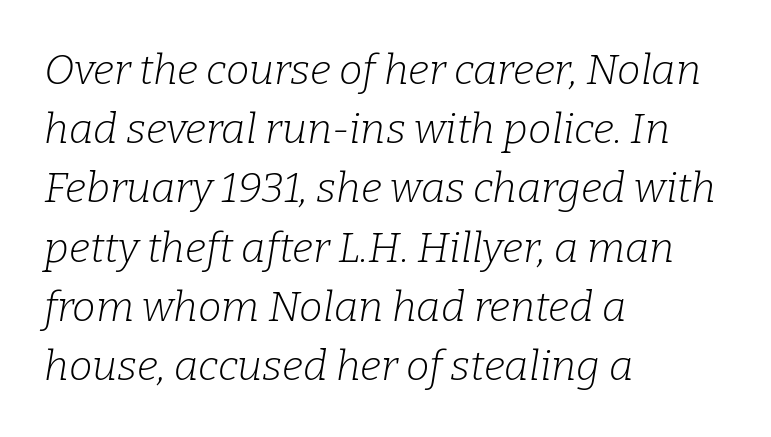
Q: Is the text bold? A: No.
Q: Is the text italic (slanted)? A: Yes, it leans right by about 9 degrees.
Q: Is the typeface a serif or a sans-serif typeface? A: Serif.
Q: Is the text underlined? A: No.
Q: How is the paragraph aligned? A: Left-aligned.
Q: Is the spacing between letters normal or unusually wide? A: Normal.
Q: Is the spacing between lines tight, normal or loose? A: Normal.
Q: Width (condensed, normal, or wide)? A: Normal.
Q: Stroke contrast? A: Low.
Q: x-height? A: Medium.
Q: Monospaced? A: No.
